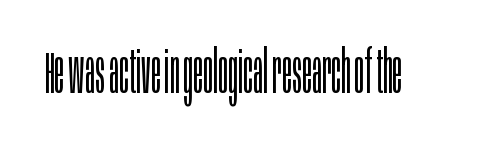
{"serif": "no", "italic": "no", "bold": "no", "weight": "light", "width": "condensed", "stroke_contrast": "low", "x_height": "large", "monospaced": "no", "underline": "no", "letter_spacing": "normal", "letter_spacing_em": 0.0, "glyph_px": 60}
